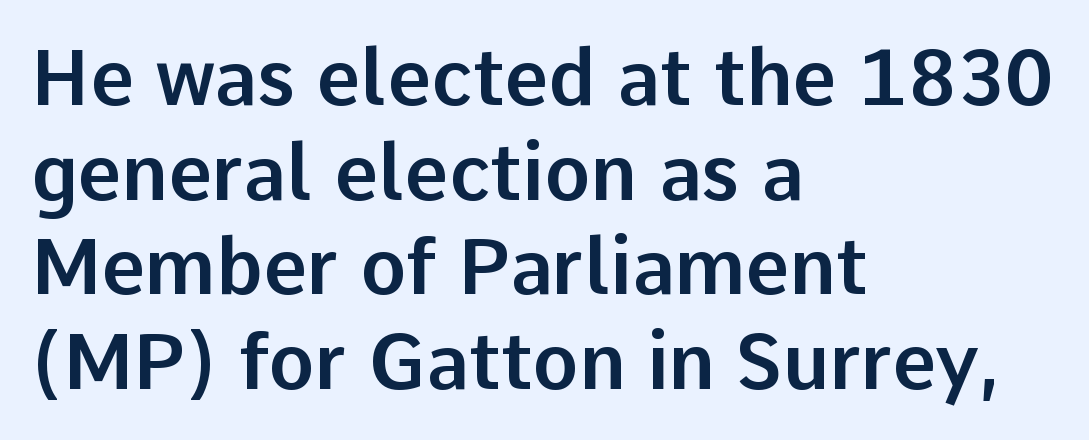
{"serif": "no", "italic": "no", "width": "normal", "stroke_contrast": "low", "x_height": "medium", "monospaced": "no", "underline": "no", "align": "left", "line_spacing_ratio": 1.23, "letter_spacing": "normal", "letter_spacing_em": 0.0, "glyph_px": 77}
